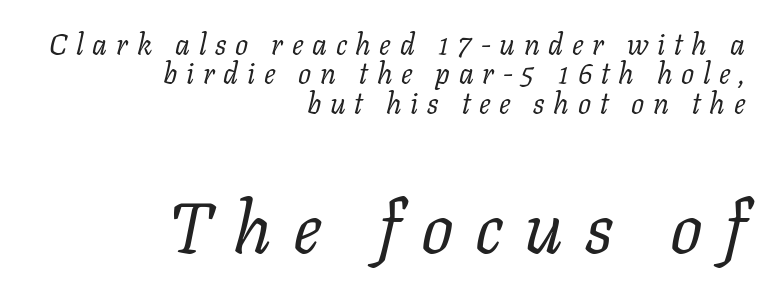
Q: Is the text bold? A: No.
Q: Is the text italic (slanted)? A: Yes, it leans right by about 11 degrees.
Q: Is the typeface a serif or a sans-serif typeface? A: Serif.
Q: Is the text underlined? A: No.
Q: How is the paragraph aligned? A: Right-aligned.
Q: Is the spacing between letters normal or unusually wide? A: Unusually wide.
Q: Is the spacing between lines tight, normal or loose? A: Tight.
Q: Which block of text is set in a larger size, the first (top) or the second (bottom)? A: The second (bottom) one.
Q: Width (condensed, normal, or wide)? A: Normal.
Q: Stroke contrast? A: Low.
Q: x-height? A: Medium.
Q: Monospaced? A: No.
